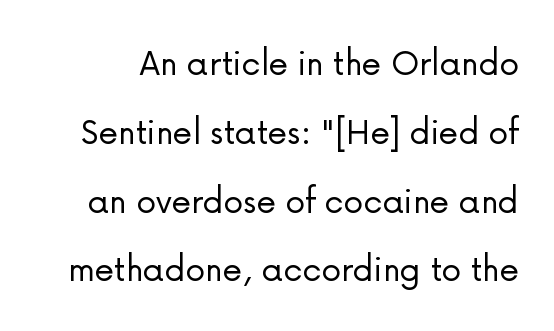
The image shows 40 px light sans-serif type, upright; set line spacing 1.72x, normal letter spacing, not underlined; low stroke contrast and a medium x-height.
